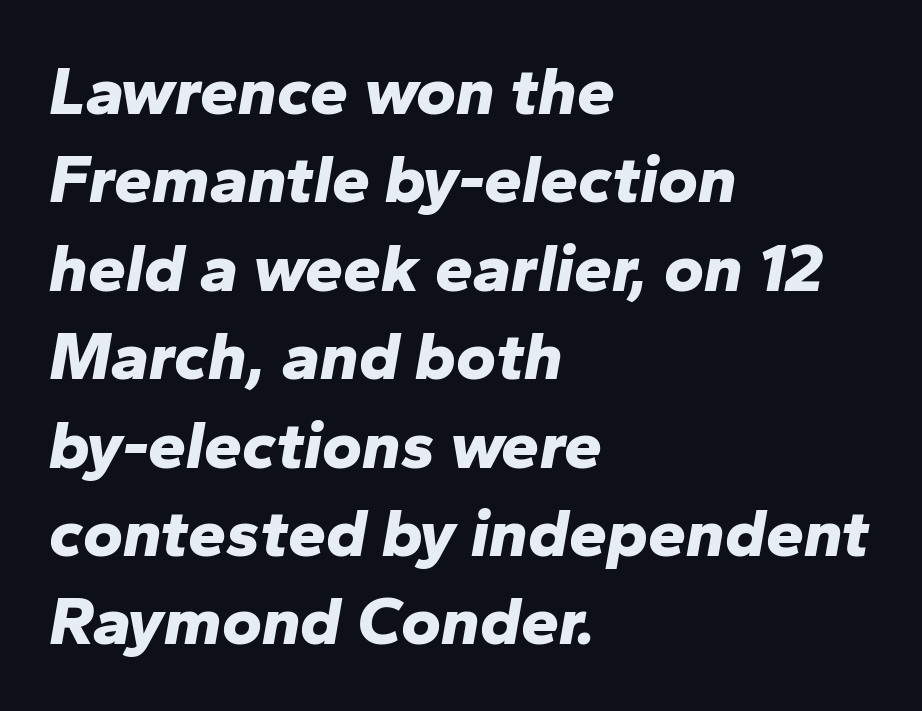
{"italic": "yes", "lean": "right", "slant_degrees": 10, "bold": "yes", "weight": "bold", "width": "normal", "stroke_contrast": "low", "x_height": "medium", "monospaced": "no", "underline": "no", "align": "left", "line_spacing": "normal", "line_spacing_ratio": 1.3, "letter_spacing": "normal", "letter_spacing_em": 0.0, "glyph_px": 68}
